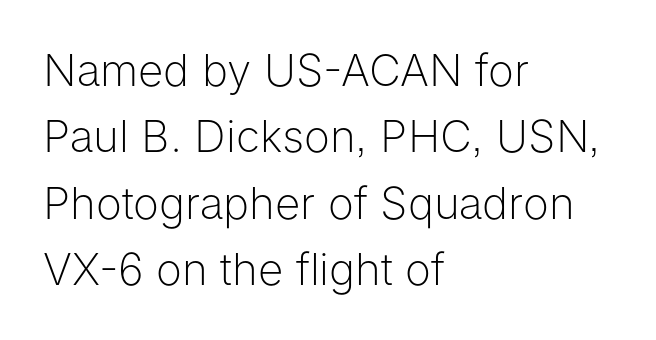
Q: Is the text bold? A: No.
Q: Is the text italic (slanted)? A: No, it is upright.
Q: Is the typeface a serif or a sans-serif typeface? A: Sans-serif.
Q: Is the text underlined? A: No.
Q: How is the paragraph aligned? A: Left-aligned.
Q: Is the spacing between letters normal or unusually wide? A: Normal.
Q: Is the spacing between lines tight, normal or loose? A: Normal.
Q: Width (condensed, normal, or wide)? A: Normal.
Q: Stroke contrast? A: Low.
Q: x-height? A: Medium.
Q: Monospaced? A: No.
